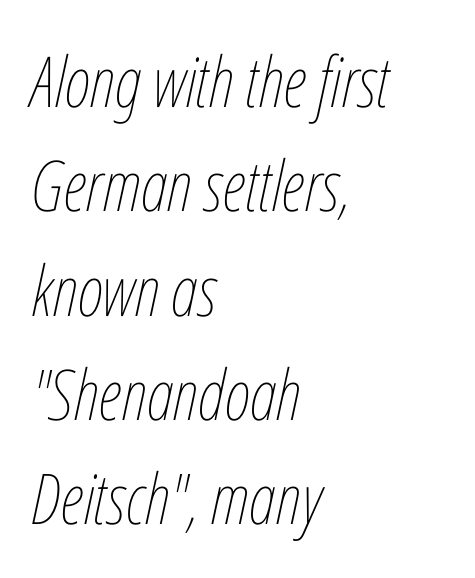
The image shows 70 px thin, condensed type, italic (leaning right); set left-aligned, normal line spacing (1.49x), normal letter spacing, not underlined; low stroke contrast and a medium x-height.
